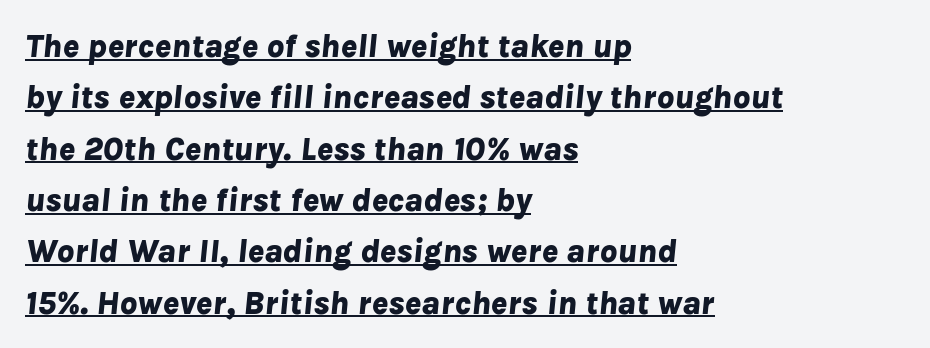
The image shows 34 px bold type, italic (leaning right); set left-aligned, normal line spacing (1.51x), normal letter spacing, underlined; low stroke contrast and a medium x-height.
